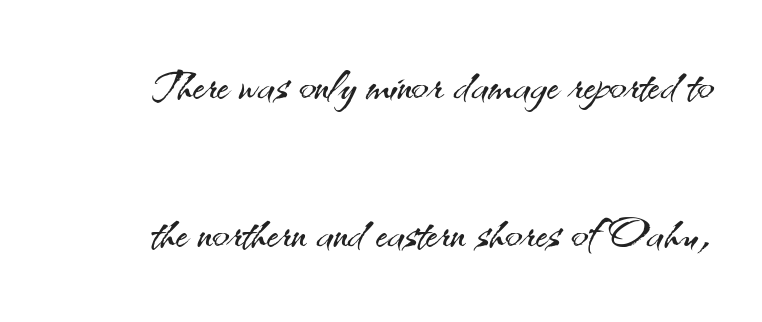
Q: Is the text bold? A: No.
Q: Is the text italic (slanted)? A: Yes.
Q: Is the typeface a serif or a sans-serif typeface? A: Sans-serif.
Q: Is the text underlined? A: No.
Q: Is the spacing between letters normal or unusually wide? A: Normal.
Q: Is the spacing between lines tight, normal or loose? A: Loose.
Q: Width (condensed, normal, or wide)? A: Normal.
Q: Stroke contrast? A: Medium.
Q: x-height? A: Small.
Q: Monospaced? A: No.
